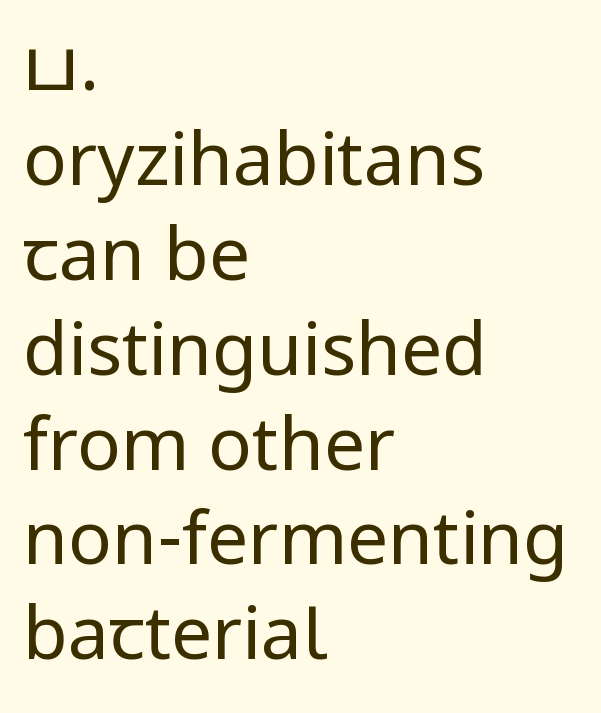
Heaviness? Minimal to ordinary, like unemphasized prose. Short note: letters normally spaced. Proportional: the letters do not fall into vertical columns. Are there feet on the stems? There aren't — it's a sans. Line beginnings align vertically; line endings do not.
